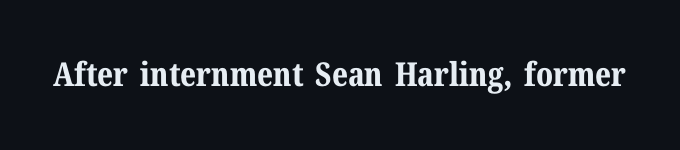
The image shows 33 px bold serif type, upright; set normal letter spacing, not underlined; medium stroke contrast and a medium x-height.
